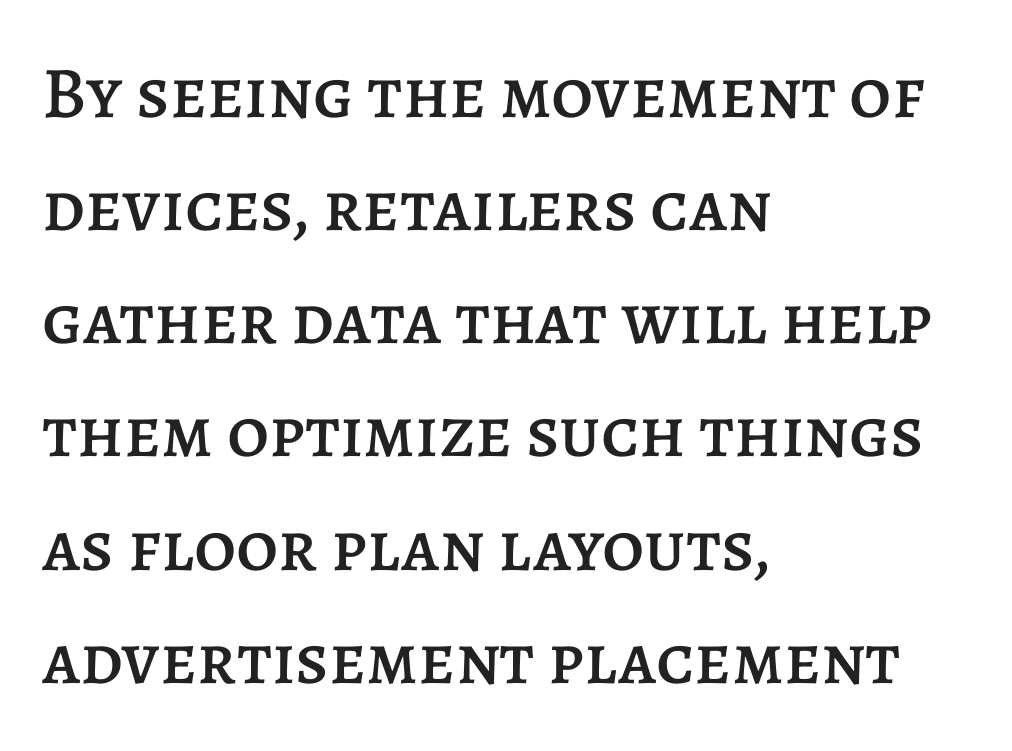
Q: Is the text italic (slanted)? A: No, it is upright.
Q: Is the text underlined? A: No.
Q: How is the paragraph aligned? A: Left-aligned.
Q: Is the spacing between letters normal or unusually wide? A: Normal.
Q: Is the spacing between lines tight, normal or loose? A: Normal.
Q: Width (condensed, normal, or wide)? A: Normal.
Q: Stroke contrast? A: Low.
Q: x-height? A: Large.
Q: Monospaced? A: No.
